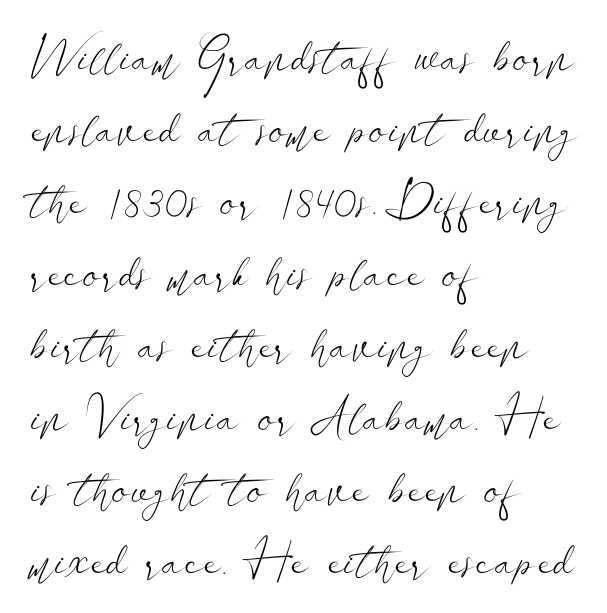
Q: Is the text bold? A: No.
Q: Is the text italic (slanted)? A: Yes.
Q: Is the typeface a serif or a sans-serif typeface? A: Sans-serif.
Q: Is the text underlined? A: No.
Q: How is the paragraph aligned? A: Left-aligned.
Q: Is the spacing between letters normal or unusually wide? A: Normal.
Q: Is the spacing between lines tight, normal or loose? A: Normal.
Q: Width (condensed, normal, or wide)? A: Wide.
Q: Stroke contrast? A: Low.
Q: x-height? A: Small.
Q: Monospaced? A: No.
